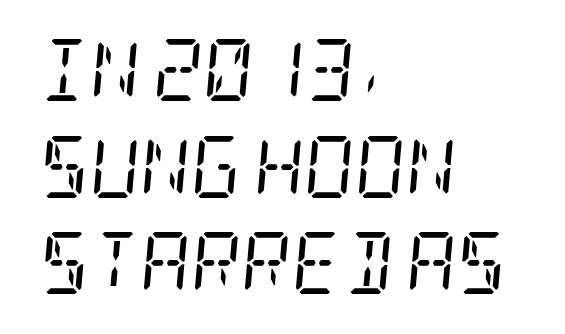
The image shows 62 px regular-weight, condensed serif type, italic (leaning right); set left-aligned, normal line spacing (1.56x), normal letter spacing, not underlined; low stroke contrast and a large x-height.
